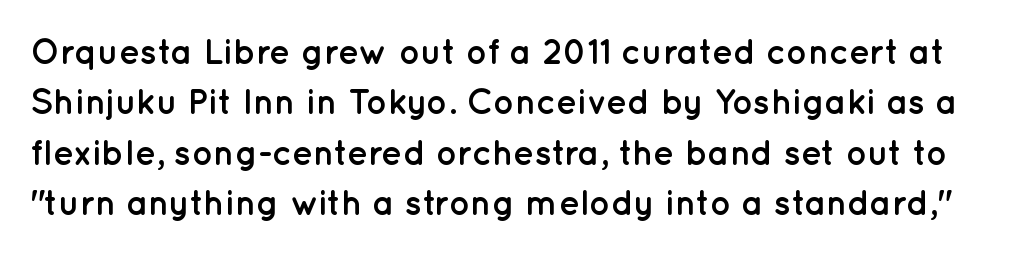
{"serif": "no", "italic": "no", "bold": "yes", "weight": "semibold", "width": "normal", "stroke_contrast": "low", "x_height": "medium", "monospaced": "no", "underline": "no", "line_spacing": "normal", "line_spacing_ratio": 1.44, "letter_spacing": "normal", "letter_spacing_em": 0.0, "glyph_px": 35}
